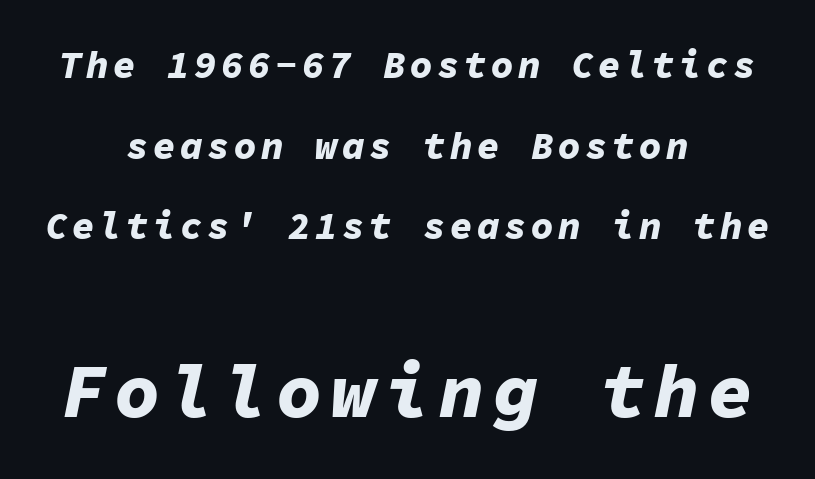
Q: Is the text bold? A: Yes.
Q: Is the text italic (slanted)? A: Yes, it leans right by about 11 degrees.
Q: Is the text underlined? A: No.
Q: How is the paragraph aligned? A: Centered.
Q: Is the spacing between lines tight, normal or loose? A: Loose.
Q: Which block of text is set in a larger size, the first (top) or the second (bottom)? A: The second (bottom) one.
Q: Width (condensed, normal, or wide)? A: Normal.
Q: Stroke contrast? A: Low.
Q: x-height? A: Medium.
Q: Monospaced? A: Yes.
